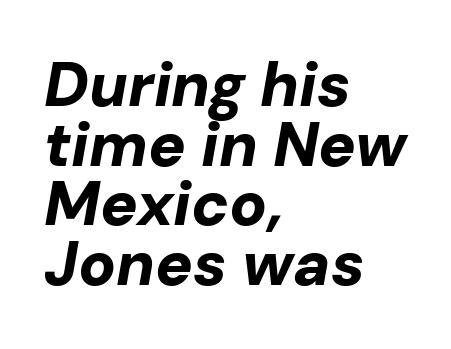
Q: Is the text bold? A: Yes.
Q: Is the text italic (slanted)? A: Yes, it leans right by about 10 degrees.
Q: Is the text underlined? A: No.
Q: How is the paragraph aligned? A: Left-aligned.
Q: Is the spacing between letters normal or unusually wide? A: Normal.
Q: Is the spacing between lines tight, normal or loose? A: Tight.
Q: Width (condensed, normal, or wide)? A: Normal.
Q: Stroke contrast? A: Low.
Q: x-height? A: Medium.
Q: Monospaced? A: No.
